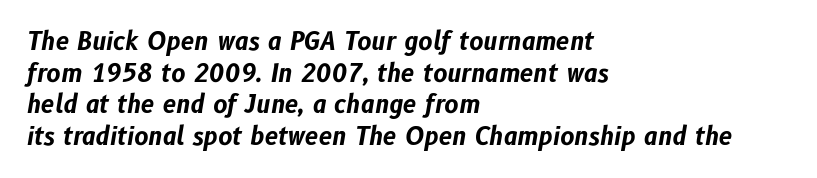
Q: Is the text bold? A: Yes.
Q: Is the text italic (slanted)? A: Yes, it leans right by about 10 degrees.
Q: Is the text underlined? A: No.
Q: How is the paragraph aligned? A: Left-aligned.
Q: Is the spacing between letters normal or unusually wide? A: Normal.
Q: Is the spacing between lines tight, normal or loose? A: Normal.
